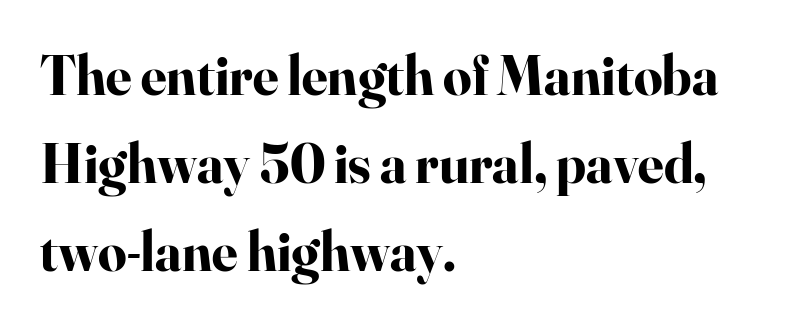
Q: Is the text bold? A: Yes.
Q: Is the text italic (slanted)? A: No, it is upright.
Q: Is the typeface a serif or a sans-serif typeface? A: Serif.
Q: Is the text underlined? A: No.
Q: How is the paragraph aligned? A: Left-aligned.
Q: Is the spacing between letters normal or unusually wide? A: Normal.
Q: Is the spacing between lines tight, normal or loose? A: Normal.
Q: Width (condensed, normal, or wide)? A: Normal.
Q: Stroke contrast? A: High.
Q: x-height? A: Small.
Q: Monospaced? A: No.
